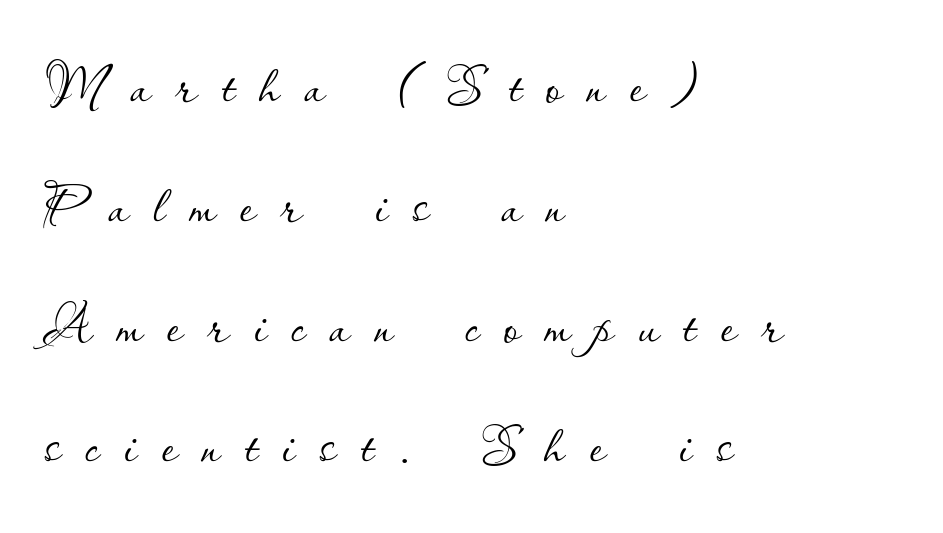
{"bold": "no", "weight": "thin", "width": "normal", "stroke_contrast": "low", "x_height": "small", "monospaced": "no", "underline": "no", "align": "left", "line_spacing": "normal", "line_spacing_ratio": 1.58, "letter_spacing": "wide", "letter_spacing_em": 0.32, "glyph_px": 76}
